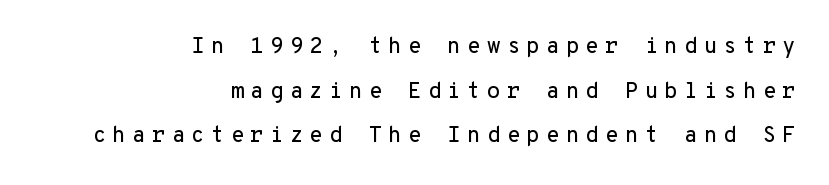
{"italic": "no", "underline": "no", "align": "right", "line_spacing": "loose", "line_spacing_ratio": 2.03, "letter_spacing": "wide", "letter_spacing_em": 0.28, "glyph_px": 22}
